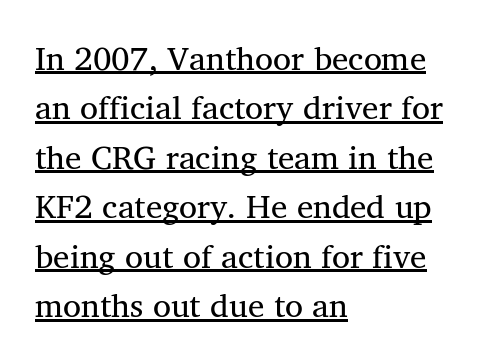
{"serif": "yes", "italic": "no", "bold": "no", "weight": "regular", "width": "normal", "stroke_contrast": "medium", "x_height": "medium", "monospaced": "no", "underline": "yes", "align": "left", "line_spacing": "normal", "line_spacing_ratio": 1.5, "letter_spacing": "normal", "letter_spacing_em": 0.0, "glyph_px": 33}
